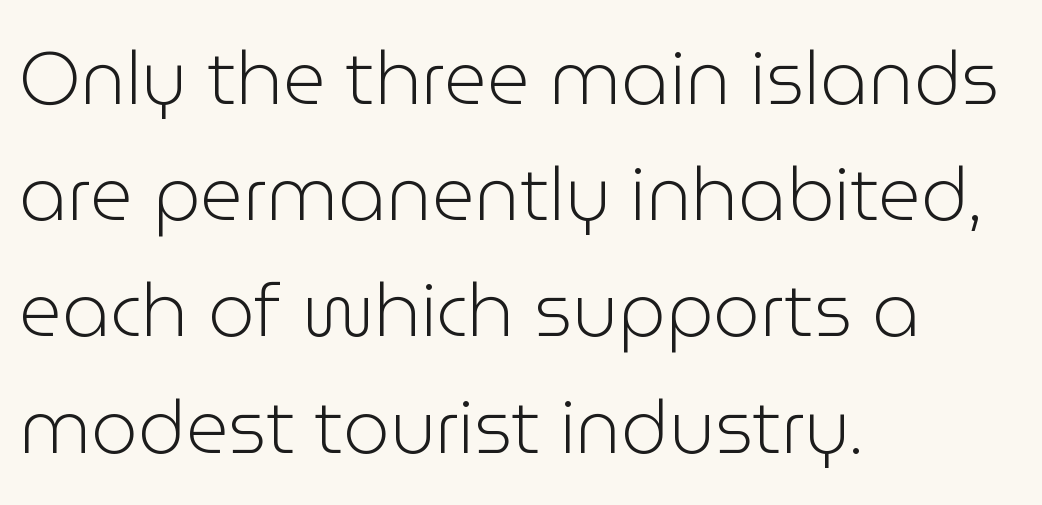
Q: Is the text bold? A: No.
Q: Is the text italic (slanted)? A: No, it is upright.
Q: Is the typeface a serif or a sans-serif typeface? A: Sans-serif.
Q: Is the text underlined? A: No.
Q: How is the paragraph aligned? A: Left-aligned.
Q: Is the spacing between letters normal or unusually wide? A: Normal.
Q: Is the spacing between lines tight, normal or loose? A: Normal.
Q: Width (condensed, normal, or wide)? A: Normal.
Q: Stroke contrast? A: Low.
Q: x-height? A: Medium.
Q: Monospaced? A: No.
